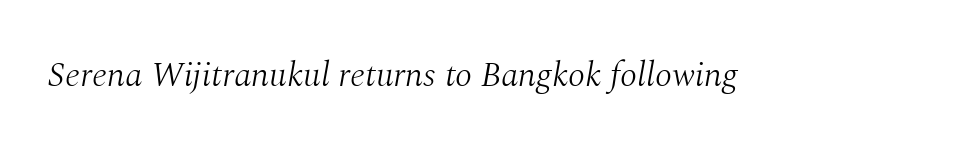
{"serif": "yes", "italic": "yes", "lean": "right", "slant_degrees": 10, "bold": "no", "weight": "light", "width": "normal", "stroke_contrast": "medium", "x_height": "medium", "monospaced": "no", "underline": "no", "letter_spacing": "normal", "letter_spacing_em": 0.0, "glyph_px": 35}
